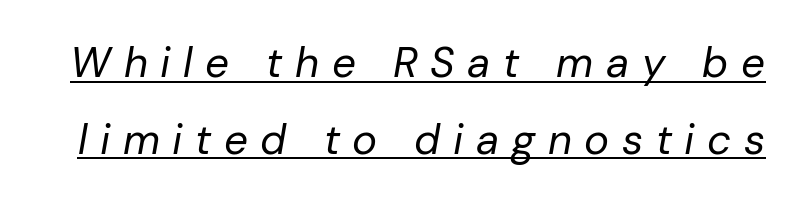
The font is comparable to plain body text, perhaps lighter. Varying glyph widths throughout — classic text-font behaviour. Decoration check: the copy is underlined. Observe the lean: these are italic letterforms. Words appear elongated and porous because spacing is wide.
